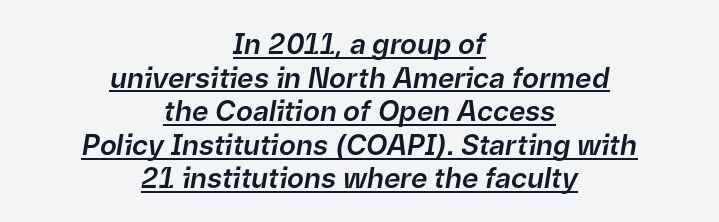
Q: Is the text italic (slanted)? A: Yes, it leans right by about 9 degrees.
Q: Is the text underlined? A: Yes.
Q: How is the paragraph aligned? A: Centered.
Q: Is the spacing between letters normal or unusually wide? A: Normal.
Q: Width (condensed, normal, or wide)? A: Normal.
Q: Stroke contrast? A: Low.
Q: x-height? A: Medium.
Q: Monospaced? A: No.
